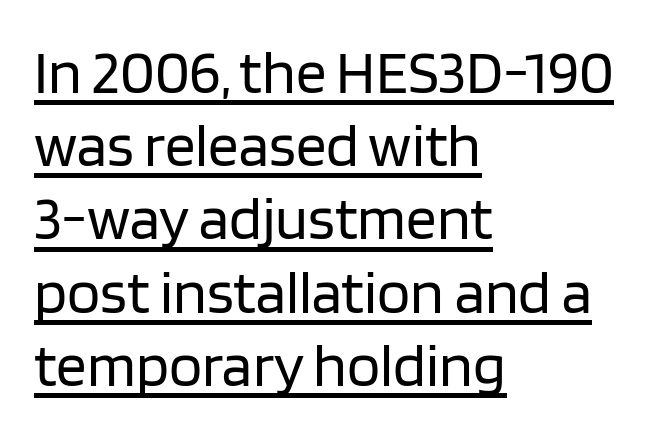
Short and long lines alike share a common starting point at left. A rule runs beneath these lines of type. Serif or sans? Sans — the stroke terminals are bare. Tall strokes in this sample are plumb rather than angled. Each letter keeps its own natural width here, so spacing adapts to shape.
